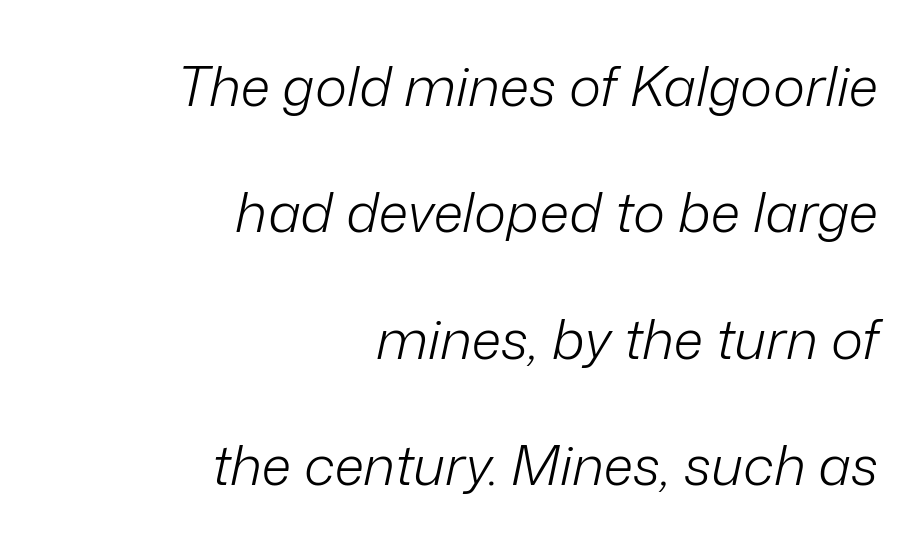
The face used here is rendered with its standard letterfit. Think of a printed novel: that variable character pitch is what you see here. Rows of type keep a wide berth in the vertical direction. The words here are not underlined.
